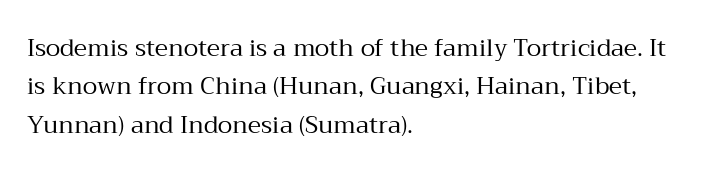
The image shows 24 px text type, upright; set left-aligned, normal line spacing (1.6x), normal letter spacing, not underlined.
